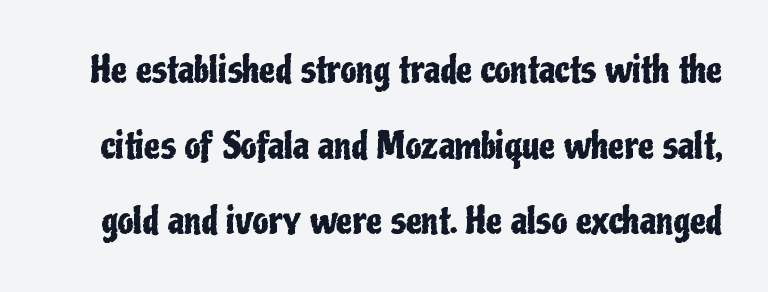
The image shows 36 px condensed sans-serif type, upright; set loose line spacing (2.1x), normal letter spacing, not underlined; low stroke contrast and a medium x-height.
